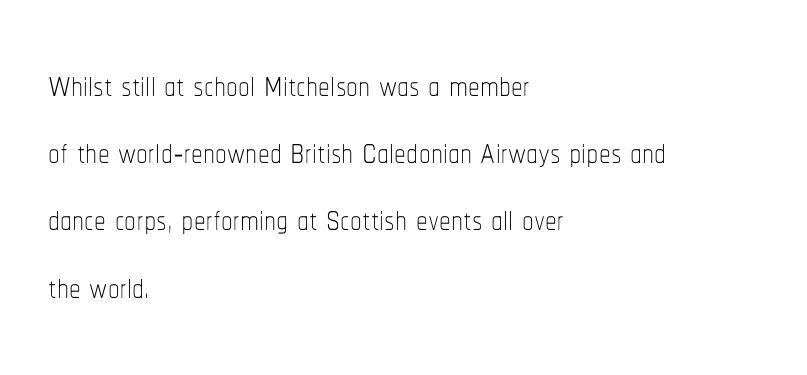
The typography opts for an upright posture over an oblique one. The designer left line spacing at the default. The horizontal fit of the characters is conventional and even. These lines are rendered in a variable-pitch font.
